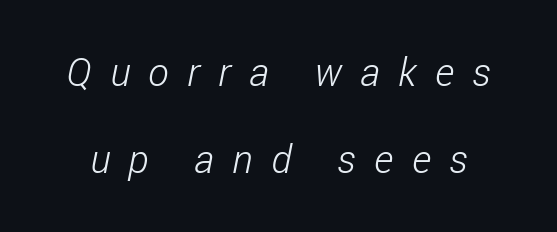
Q: Is the text bold? A: No.
Q: Is the typeface a serif or a sans-serif typeface? A: Sans-serif.
Q: Is the text underlined? A: No.
Q: Is the spacing between letters normal or unusually wide? A: Unusually wide.
Q: Is the spacing between lines tight, normal or loose? A: Loose.
Q: Width (condensed, normal, or wide)? A: Condensed.
Q: Stroke contrast? A: Low.
Q: x-height? A: Medium.
Q: Monospaced? A: No.
